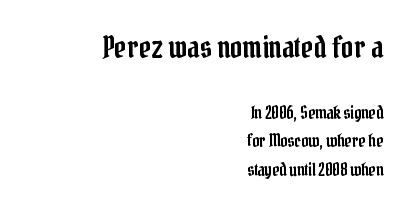
The image shows 30 px condensed serif type, upright; set right-aligned, normal line spacing (1.67x), normal letter spacing, not underlined; the first (top) block is 1.76x larger; low stroke contrast and a medium x-height.
